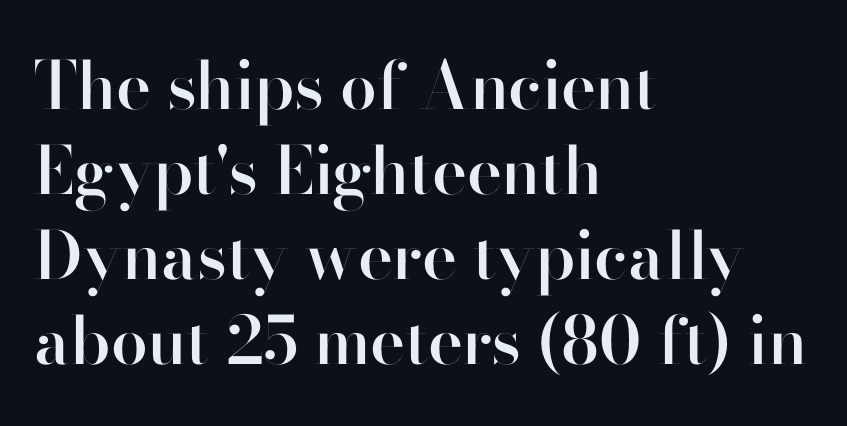
Q: Is the text bold? A: Semi-bold.
Q: Is the text italic (slanted)? A: No, it is upright.
Q: Is the typeface a serif or a sans-serif typeface? A: Sans-serif.
Q: Is the text underlined? A: No.
Q: How is the paragraph aligned? A: Left-aligned.
Q: Is the spacing between letters normal or unusually wide? A: Normal.
Q: Is the spacing between lines tight, normal or loose? A: Normal.
Q: Width (condensed, normal, or wide)? A: Normal.
Q: Stroke contrast? A: High.
Q: x-height? A: Small.
Q: Monospaced? A: No.
